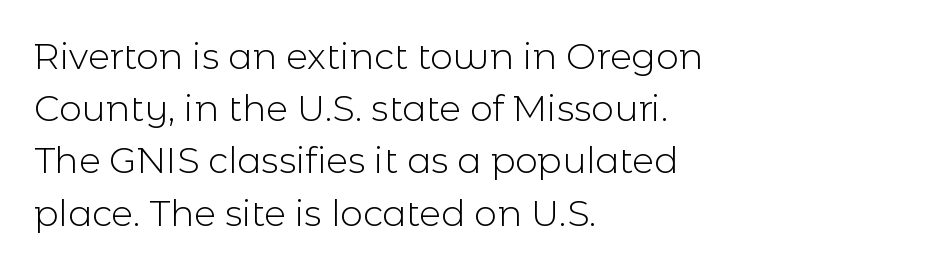
The image shows 36 px light sans-serif type, upright; set left-aligned, normal line spacing (1.45x), normal letter spacing, not underlined; a medium x-height.
